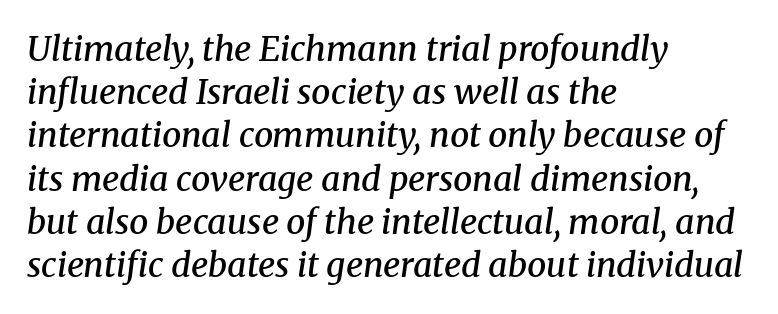
The glyphs are unaccompanied by any horizontal stroke below them. Notice the strokes are somewhat thickened but not fully heavy: this is a semibold. It's the slanting kind of type. Varying glyph widths throughout — classic text-font behaviour. Visually the block forms a straight wall on the left and a jagged coastline on the right.
